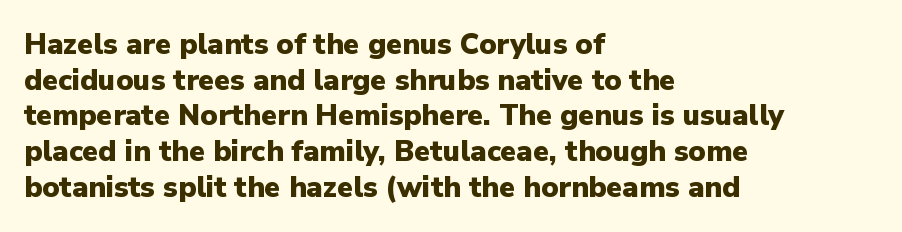
{"serif": "no", "italic": "no", "bold": "yes", "weight": "heavy", "width": "normal", "stroke_contrast": "low", "x_height": "medium", "monospaced": "no", "underline": "no", "align": "left", "line_spacing_ratio": 1.23, "letter_spacing": "normal", "letter_spacing_em": 0.0, "glyph_px": 29}
